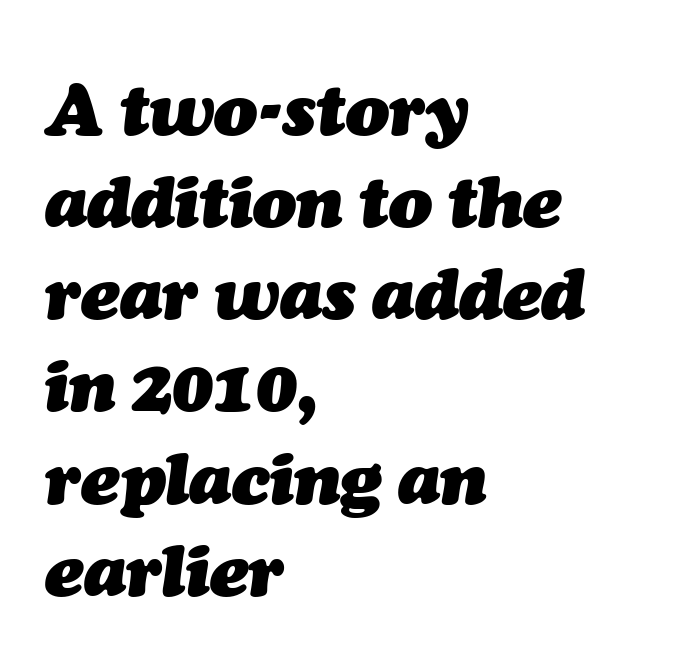
Q: Is the text bold? A: Yes.
Q: Is the text italic (slanted)? A: Yes, it leans right by about 7 degrees.
Q: Is the text underlined? A: No.
Q: How is the paragraph aligned? A: Left-aligned.
Q: Is the spacing between letters normal or unusually wide? A: Normal.
Q: Is the spacing between lines tight, normal or loose? A: Normal.
Q: Width (condensed, normal, or wide)? A: Normal.
Q: Stroke contrast? A: Medium.
Q: x-height? A: Medium.
Q: Monospaced? A: No.
